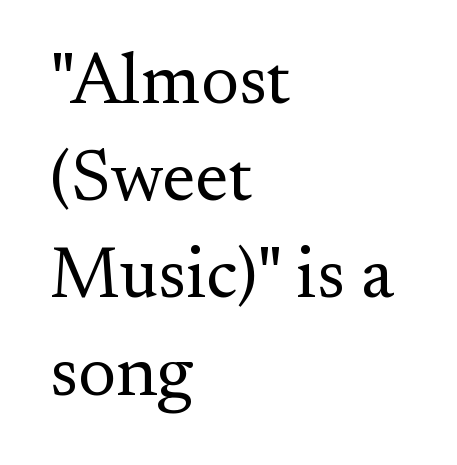
The image shows 72 px regular-weight serif type, upright; set left-aligned, normal line spacing (1.35x), normal letter spacing, not underlined; medium stroke contrast and a small x-height.
